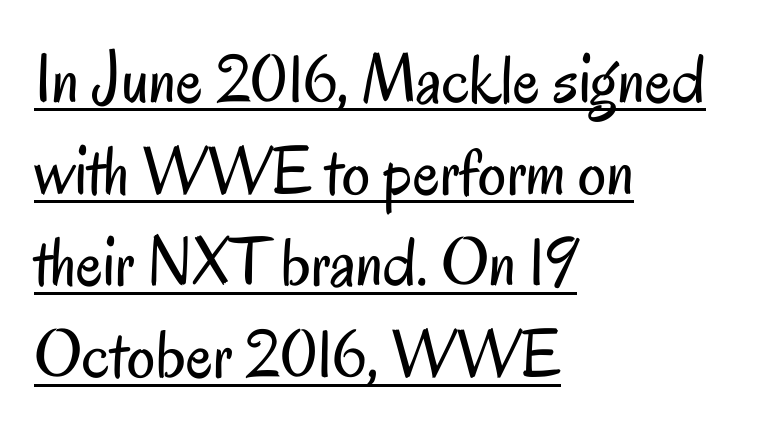
Stems here are at most as thick as an everyday book face. Proportional: the letters do not fall into vertical columns. Ascenders rise straight up at ninety degrees. Compared with undecorated copy, this sample adds a rule below the words. What stands out about the letter spacing? Nothing — it is the standard amount.
